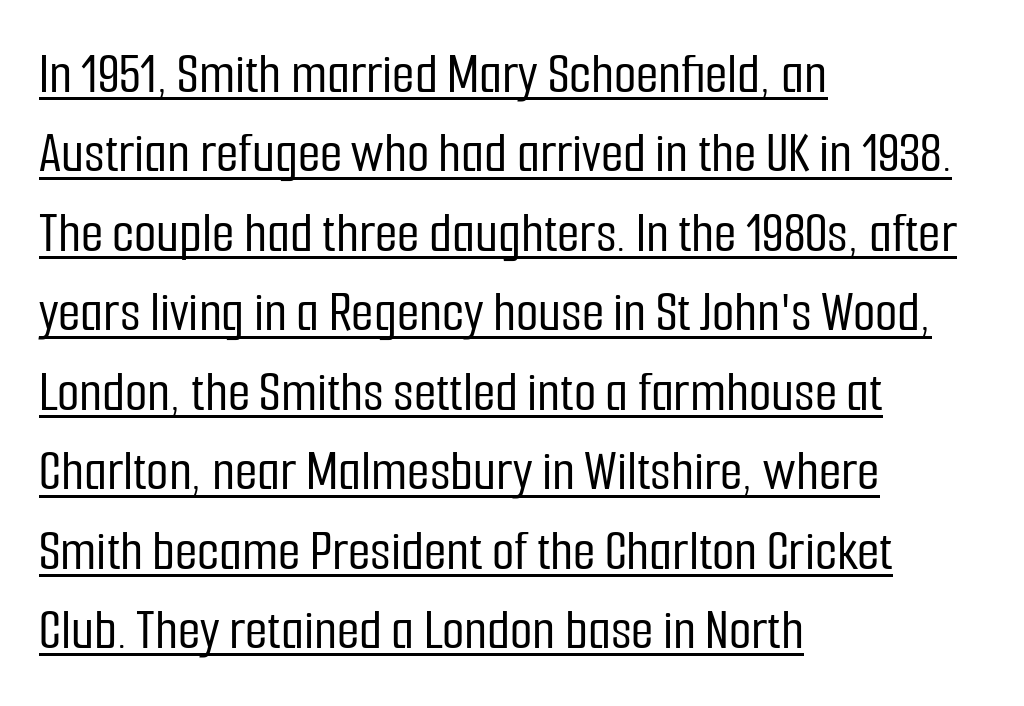
The image shows 58 px condensed sans-serif type, upright; set left-aligned, normal line spacing (1.37x), normal letter spacing, underlined; low stroke contrast and a medium x-height.
